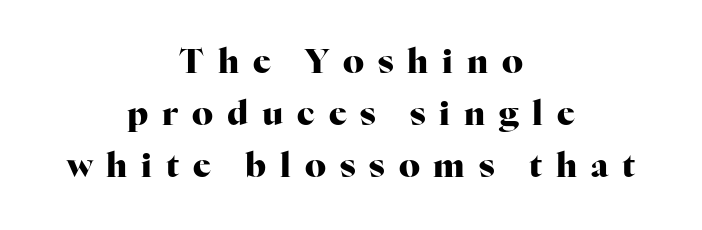
The image shows 33 px heavy serif type, upright; set centered, normal line spacing (1.57x), unusually wide letter spacing (+0.42 em), not underlined; high stroke contrast and a medium x-height.
